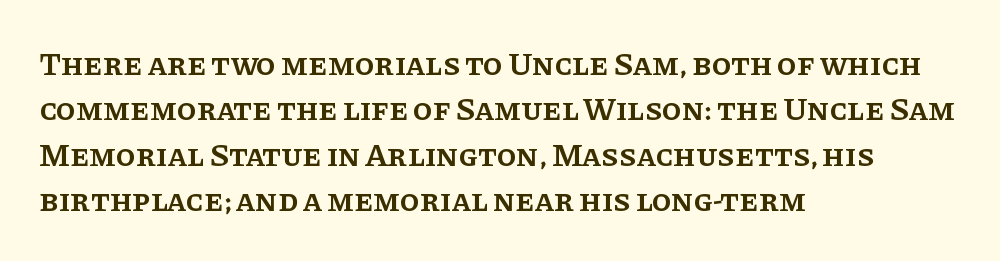
{"serif": "yes", "italic": "no", "bold": "semi", "weight": "semibold", "width": "normal", "stroke_contrast": "low", "x_height": "large", "monospaced": "no", "underline": "no", "align": "left", "line_spacing": "normal", "line_spacing_ratio": 1.42, "letter_spacing": "normal", "letter_spacing_em": 0.0, "glyph_px": 32}
